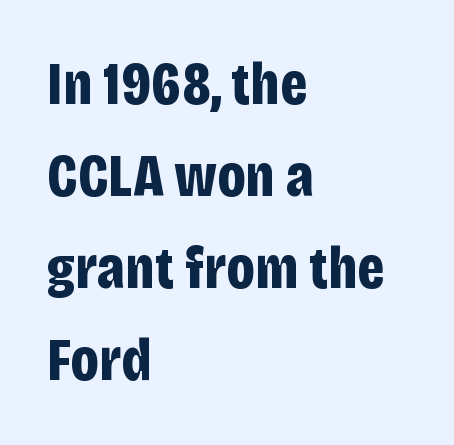
{"serif": "no", "italic": "no", "bold": "yes", "weight": "bold", "width": "condensed", "stroke_contrast": "low", "x_height": "large", "monospaced": "no", "underline": "no", "align": "left", "line_spacing": "normal", "line_spacing_ratio": 1.51, "letter_spacing": "normal", "letter_spacing_em": 0.0, "glyph_px": 61}
